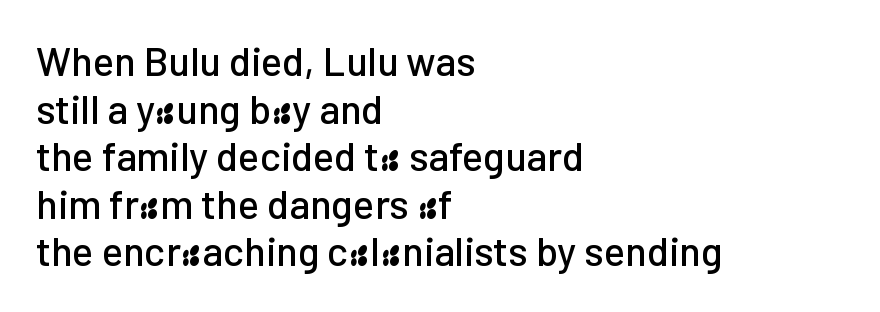
Q: Is the text italic (slanted)? A: No, it is upright.
Q: Is the typeface a serif or a sans-serif typeface? A: Sans-serif.
Q: Is the text underlined? A: No.
Q: How is the paragraph aligned? A: Left-aligned.
Q: Is the spacing between letters normal or unusually wide? A: Normal.
Q: Width (condensed, normal, or wide)? A: Normal.
Q: Stroke contrast? A: Low.
Q: x-height? A: Medium.
Q: Monospaced? A: No.
